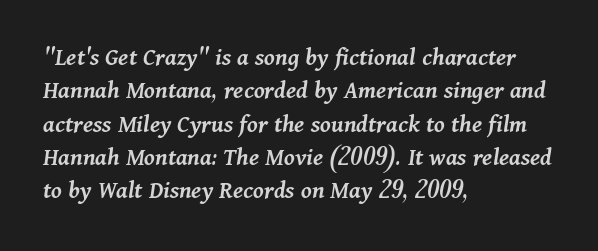
Q: Is the text bold? A: Semi-bold.
Q: Is the text italic (slanted)? A: Yes, it leans right by about 11 degrees.
Q: Is the text underlined? A: No.
Q: How is the paragraph aligned? A: Left-aligned.
Q: Is the spacing between letters normal or unusually wide? A: Normal.
Q: Is the spacing between lines tight, normal or loose? A: Normal.
